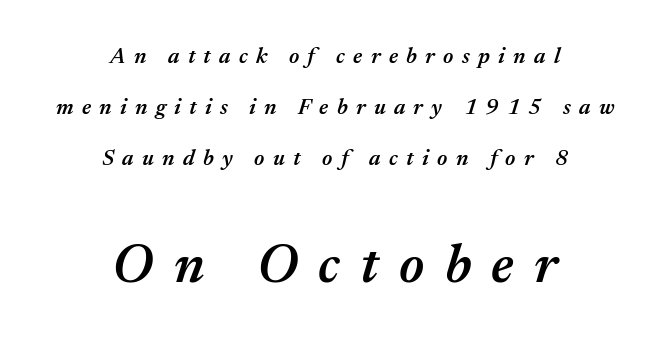
The image shows 54 px semibold type, italic (leaning right); set centered, loose line spacing (2.32x), unusually wide letter spacing (+0.38 em), not underlined; the second (bottom) block is 2.45x larger; medium stroke contrast and a medium x-height.
